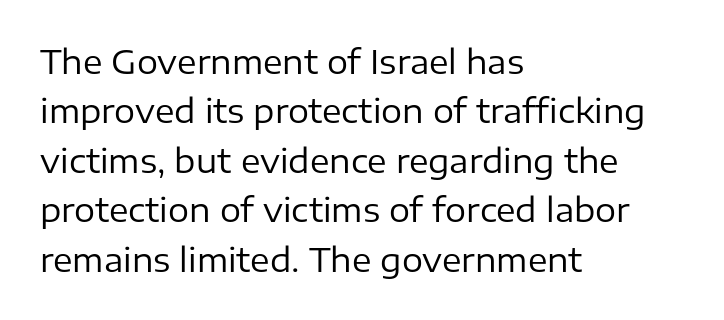
The image shows 33 px regular-weight sans-serif type, upright; set left-aligned, normal line spacing (1.5x), normal letter spacing, not underlined; low stroke contrast and a medium x-height.
